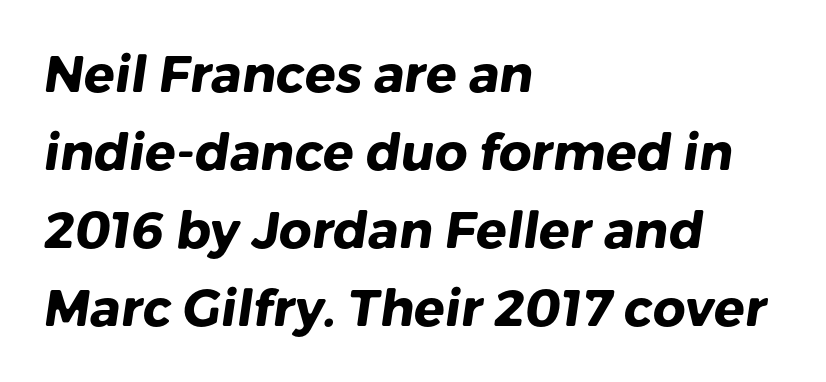
The image shows 51 px heavy sans-serif type; set left-aligned, normal line spacing (1.53x), normal letter spacing, not underlined; low stroke contrast and a medium x-height.
